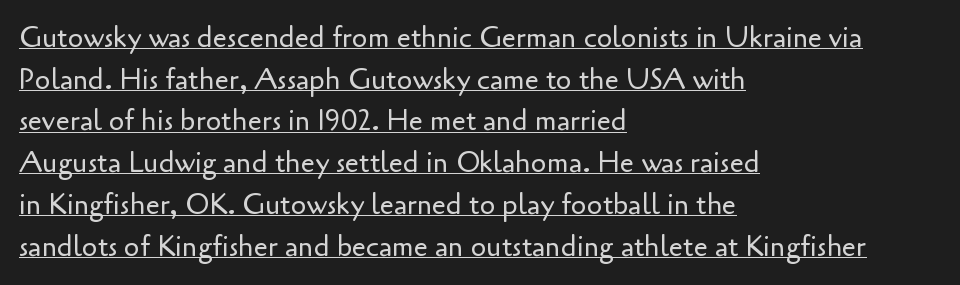
Does the copy run flush right? No — it runs flush left. It's the straight-up-and-down kind of type. The letters advance in unequal steps, a hallmark of proportional type. Tracking value appears to be zero — textbook default spacing. The strokes are not fattened; the text isn't bold.
